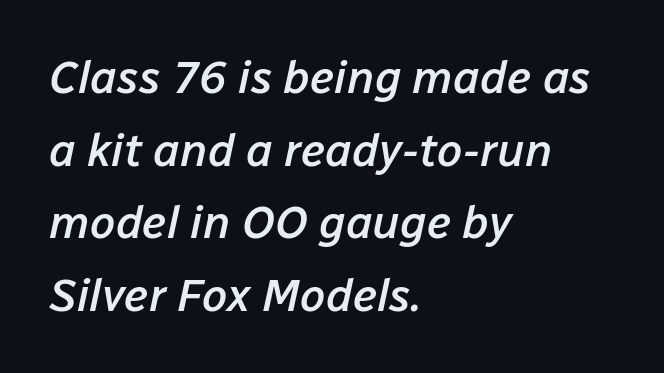
The typography opts for an oblique posture over an upright one. No extra tracking has been applied to these lines. Here the designer chose a conventional face with non-uniform glyph widths. Strokes here are thickened, but only to semibold level.
